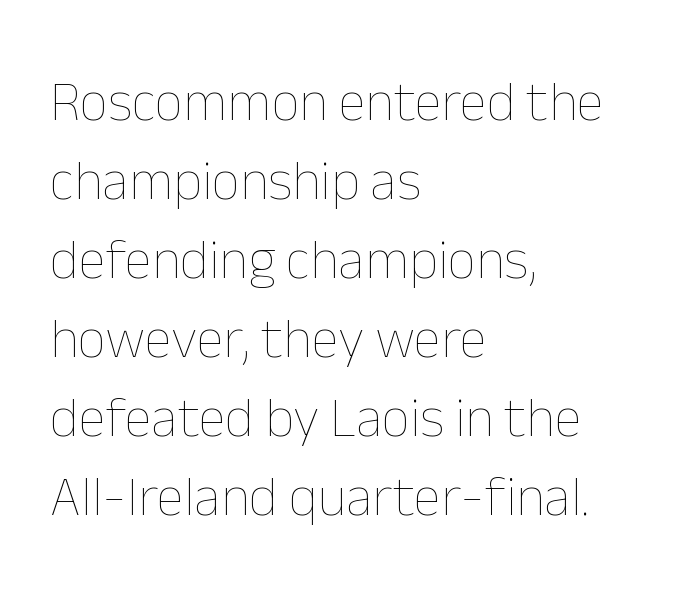
Between one letter and the next there's only the usual sliver of space. The face used here is proportionally spaced, like ordinary book or web type. Leading: standard. This sample uses an upright cut, with every glyph sitting square on the baseline.
